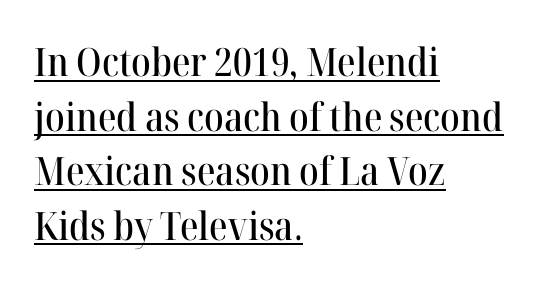
Q: Is the text italic (slanted)? A: No, it is upright.
Q: Is the typeface a serif or a sans-serif typeface? A: Serif.
Q: Is the text underlined? A: Yes.
Q: How is the paragraph aligned? A: Left-aligned.
Q: Is the spacing between letters normal or unusually wide? A: Normal.
Q: Is the spacing between lines tight, normal or loose? A: Normal.
Q: Width (condensed, normal, or wide)? A: Normal.
Q: Stroke contrast? A: High.
Q: x-height? A: Medium.
Q: Monospaced? A: No.
